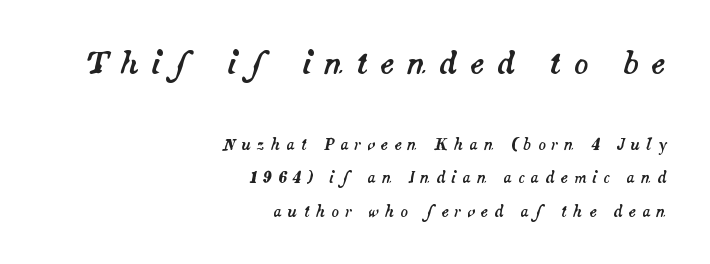
The image shows 30 px text type, italic (leaning right); set right-aligned, loose line spacing (2.23x), unusually wide letter spacing (+0.41 em), not underlined; the first (top) block is 2.0x larger; medium stroke contrast and a small x-height.
